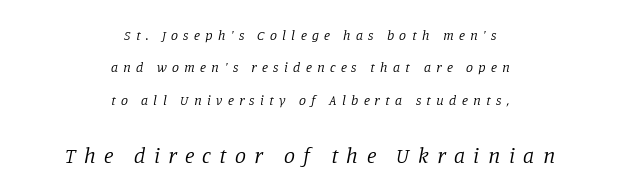
{"italic": "yes", "lean": "right", "slant_degrees": 11, "bold": "no", "underline": "no", "align": "center", "line_spacing": "loose", "line_spacing_ratio": 2.31, "letter_spacing": "wide", "letter_spacing_em": 0.38, "larger_block": "second", "size_ratio": 1.57, "glyph_px": 22}
